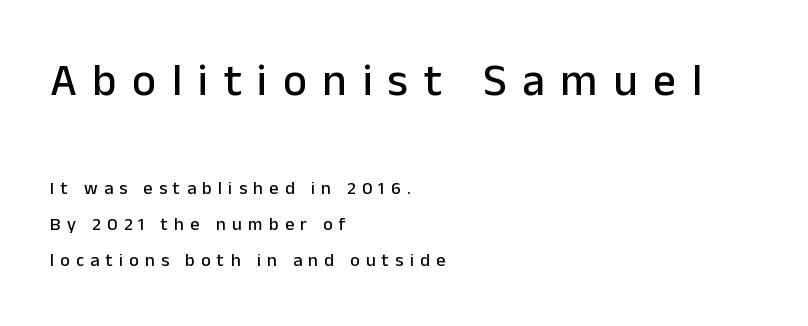
{"serif": "no", "italic": "no", "width": "normal", "stroke_contrast": "low", "x_height": "medium", "monospaced": "no", "underline": "no", "align": "left", "line_spacing": "loose", "line_spacing_ratio": 2.0, "letter_spacing": "wide", "letter_spacing_em": 0.35, "larger_block": "first", "size_ratio": 2.5, "glyph_px": 45}
